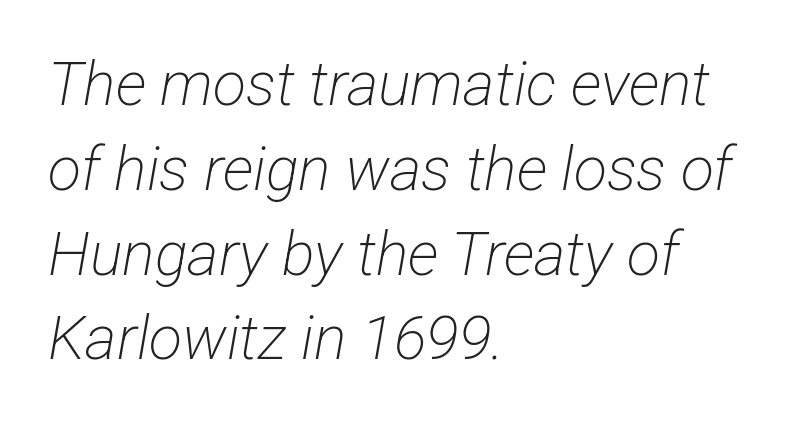
{"serif": "no", "bold": "no", "weight": "light", "width": "condensed", "stroke_contrast": "low", "x_height": "medium", "monospaced": "no", "underline": "no", "align": "left", "line_spacing": "normal", "line_spacing_ratio": 1.39, "letter_spacing": "normal", "letter_spacing_em": 0.0, "glyph_px": 61}
